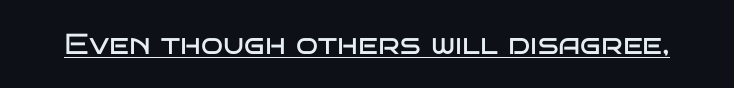
Q: Is the text bold? A: No.
Q: Is the text italic (slanted)? A: No, it is upright.
Q: Is the typeface a serif or a sans-serif typeface? A: Sans-serif.
Q: Is the text underlined? A: Yes.
Q: Is the spacing between letters normal or unusually wide? A: Normal.
Q: Width (condensed, normal, or wide)? A: Wide.
Q: Stroke contrast? A: Low.
Q: x-height? A: Large.
Q: Monospaced? A: No.
